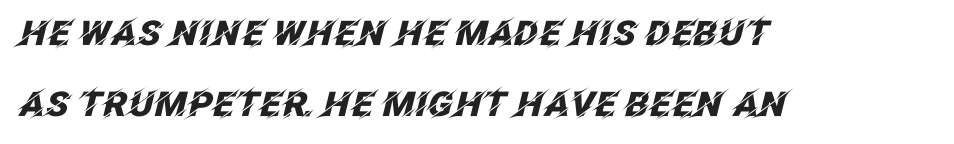
Bare-footed words on every line. Airy leading. This rendering uses left alignment, leaving the right contour irregular. The glyphs look as if they've been sheared to an angle.
